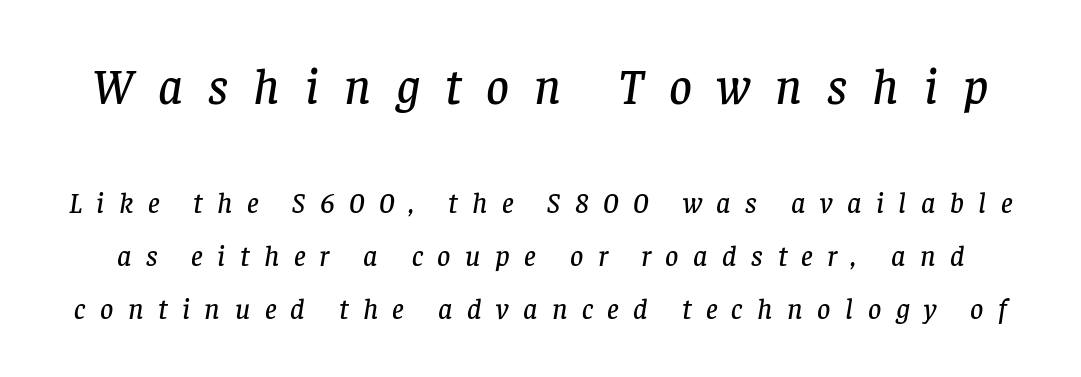
Q: Is the text italic (slanted)? A: Yes, it leans right by about 8 degrees.
Q: Is the typeface a serif or a sans-serif typeface? A: Serif.
Q: Is the text underlined? A: No.
Q: Is the spacing between letters normal or unusually wide? A: Unusually wide.
Q: Which block of text is set in a larger size, the first (top) or the second (bottom)? A: The first (top) one.
Q: Width (condensed, normal, or wide)? A: Normal.
Q: Stroke contrast? A: Low.
Q: x-height? A: Large.
Q: Monospaced? A: No.
